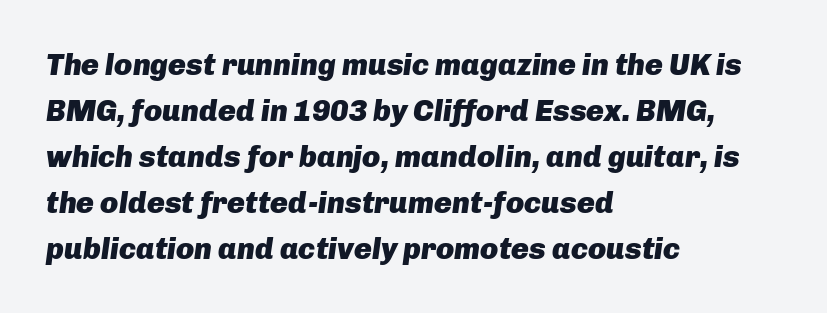
No word sits above an underline. Leading matches the norm, producing a regular column. This rendering leaves character spacing at its baseline value. The sample has been set heavy, in full bold. The rendering applies a slant to the glyphs.
